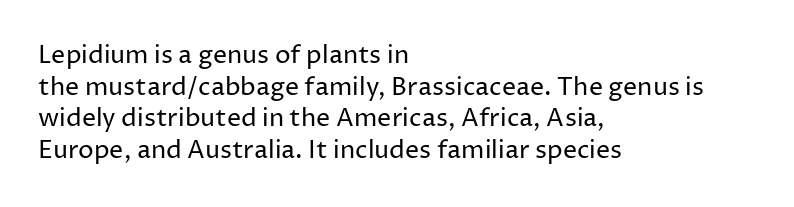
The characters are drawn with everyday or finer stroke widths. The string is rendered with underlining switched off. Leading matches the norm, producing a regular column. This sample uses plain, unmodified letter spacing.
